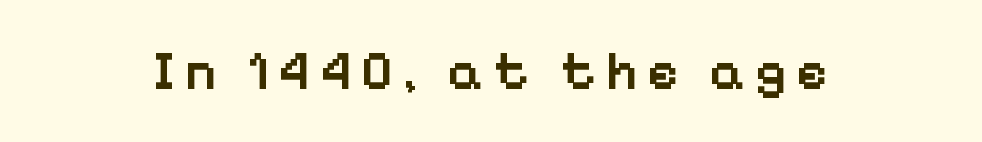
Q: Is the text bold? A: Semi-bold.
Q: Is the text italic (slanted)? A: No, it is upright.
Q: Is the typeface a serif or a sans-serif typeface? A: Sans-serif.
Q: Is the text underlined? A: No.
Q: How is the paragraph aligned? A: Centered.
Q: Width (condensed, normal, or wide)? A: Normal.
Q: Stroke contrast? A: Low.
Q: x-height? A: Medium.
Q: Monospaced? A: No.
